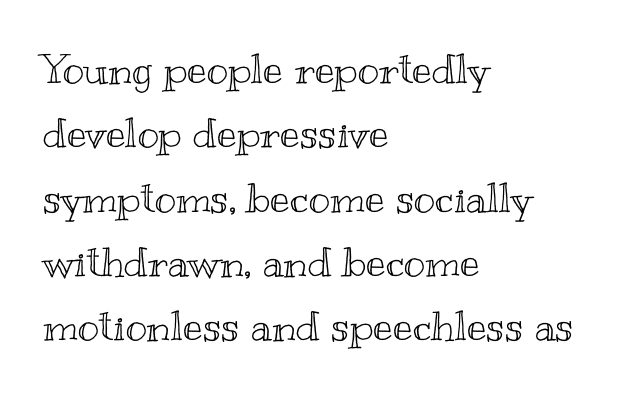
Caption: multi-line text, flush left, ragged right. A typesetter would mark this as roman, not italic. The passage shown stacks its lines at a standard gap. Check the space under the baseline: it is left empty. Here the designer chose a conventional face with non-uniform glyph widths.
